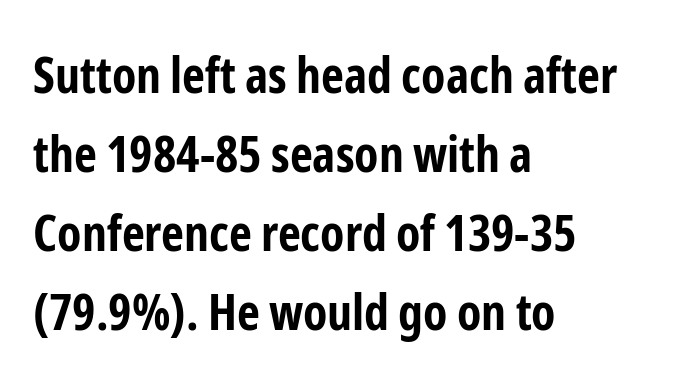
{"serif": "no", "italic": "no", "bold": "yes", "weight": "bold", "width": "condensed", "stroke_contrast": "low", "x_height": "medium", "monospaced": "no", "underline": "no", "align": "left", "line_spacing": "normal", "line_spacing_ratio": 1.58, "letter_spacing": "normal", "letter_spacing_em": 0.0, "glyph_px": 50}
